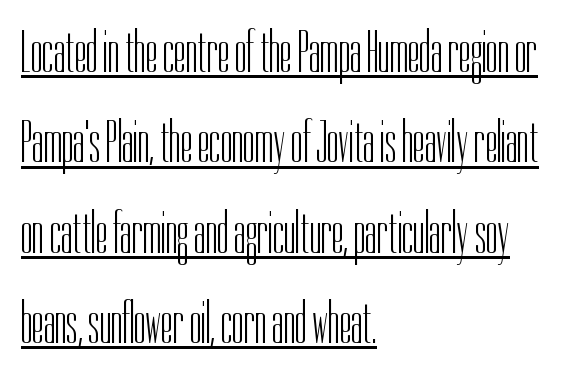
{"serif": "no", "italic": "no", "bold": "no", "weight": "light", "width": "condensed", "stroke_contrast": "low", "x_height": "medium", "monospaced": "no", "underline": "yes", "align": "left", "line_spacing": "normal", "line_spacing_ratio": 1.53, "letter_spacing": "normal", "letter_spacing_em": 0.0, "glyph_px": 59}
